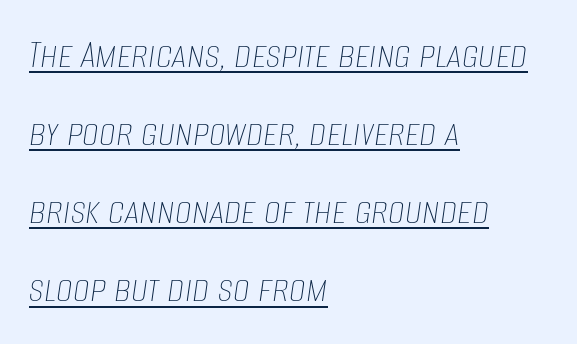
The image shows 42 px thin, condensed type, italic (leaning right); set left-aligned, line spacing 1.86x, normal letter spacing, underlined; low stroke contrast and a large x-height.
